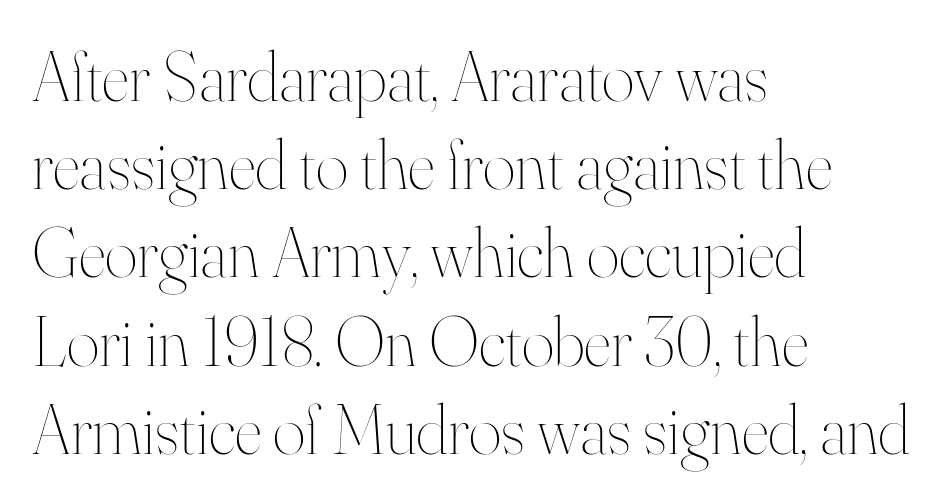
{"italic": "no", "bold": "no", "weight": "thin", "width": "normal", "stroke_contrast": "high", "x_height": "small", "monospaced": "no", "underline": "no", "align": "left", "line_spacing": "normal", "line_spacing_ratio": 1.26, "letter_spacing": "normal", "letter_spacing_em": 0.0, "glyph_px": 70}
